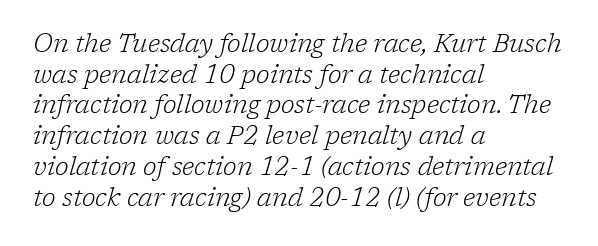
Weight class: somewhere from thin through regular. When letters slant like this, we call the style italic. The letters sit at their default tracking, neither squeezed nor spread. Only glyphs here, with clear space below each row. The rendering anchors every line to the left-hand side.
